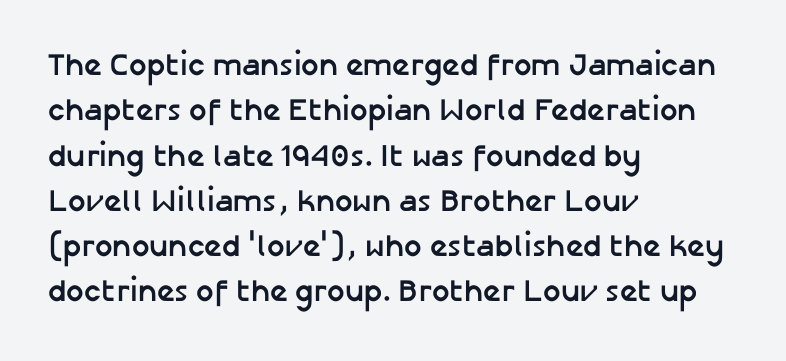
The image shows 31 px semibold sans-serif type, upright; set left-aligned, normal line spacing (1.46x), normal letter spacing, not underlined; low stroke contrast and a medium x-height.
